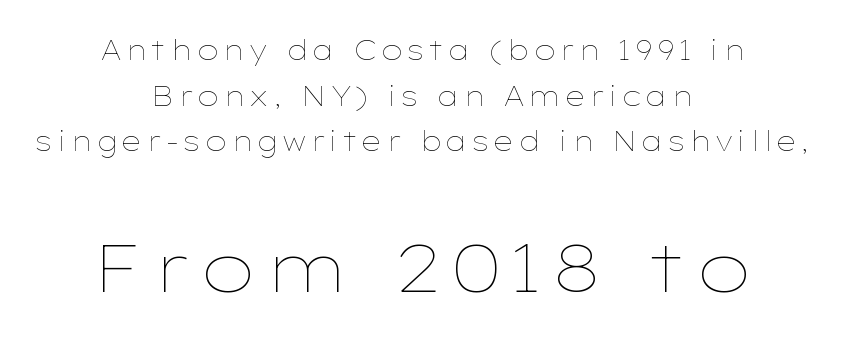
Small over large — that's the arrangement of the two blocks here. This sample has the flowing, uneven cadence of proportional lettering. Baseline-to-baseline distance is the conventional proportion of letter height. This is roman type, the default non-slanted kind.
